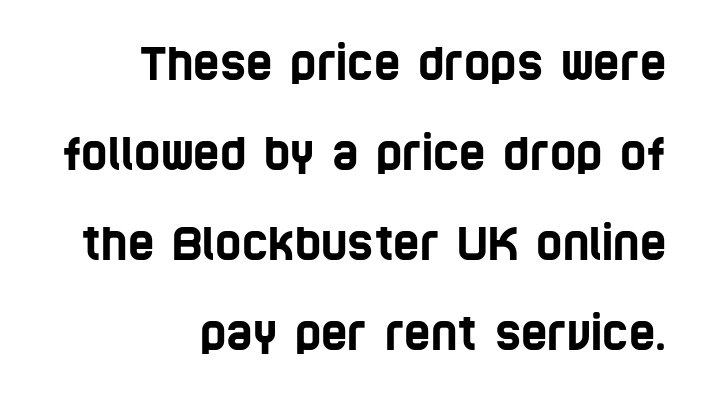
Q: Is the typeface a serif or a sans-serif typeface? A: Sans-serif.
Q: Is the text underlined? A: No.
Q: How is the paragraph aligned? A: Right-aligned.
Q: Is the spacing between letters normal or unusually wide? A: Normal.
Q: Is the spacing between lines tight, normal or loose? A: Loose.
Q: Width (condensed, normal, or wide)? A: Condensed.
Q: Stroke contrast? A: Low.
Q: x-height? A: Large.
Q: Monospaced? A: No.
